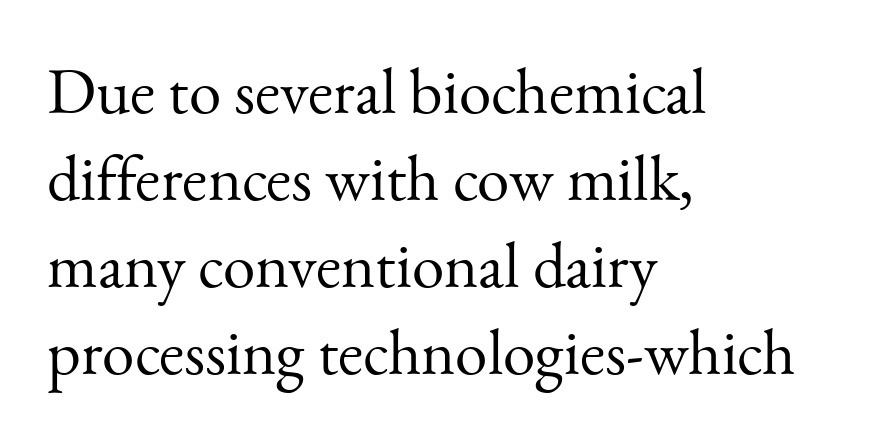
{"serif": "yes", "italic": "no", "bold": "no", "weight": "light", "width": "normal", "stroke_contrast": "medium", "x_height": "small", "monospaced": "no", "underline": "no", "align": "left", "line_spacing": "normal", "line_spacing_ratio": 1.34, "letter_spacing": "normal", "letter_spacing_em": 0.0, "glyph_px": 65}
